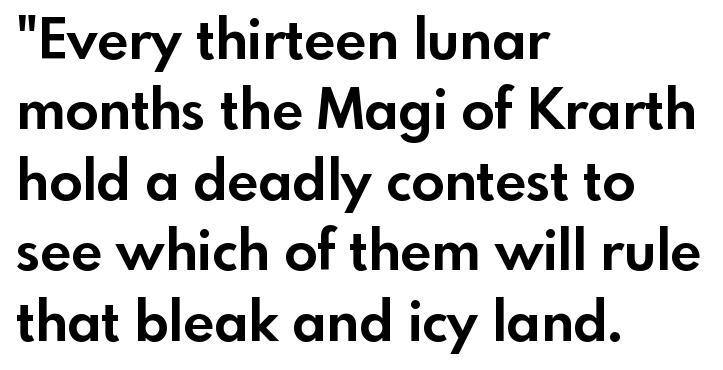
{"serif": "no", "italic": "no", "bold": "yes", "weight": "bold", "width": "normal", "x_height": "small", "monospaced": "no", "underline": "no", "align": "left", "line_spacing": "normal", "line_spacing_ratio": 1.28, "letter_spacing": "normal", "letter_spacing_em": 0.0, "glyph_px": 55}
